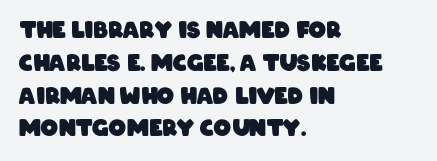
Q: Is the text bold? A: Yes.
Q: Is the text underlined? A: No.
Q: How is the paragraph aligned? A: Left-aligned.
Q: Is the spacing between letters normal or unusually wide? A: Normal.
Q: Is the spacing between lines tight, normal or loose? A: Normal.
